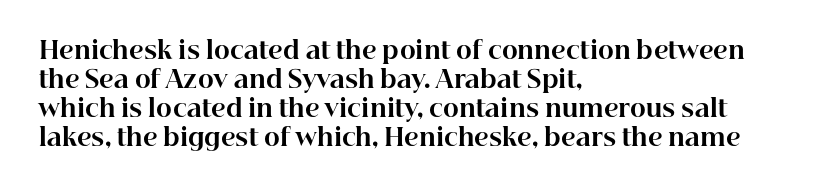
Bold? Absolutely — the strokes are thick and heavy. These lines are set flush left with a ragged right edge. Each row of text sits above clean, open space. There is no visible air inserted between adjacent glyphs. The type sits square on the baseline with zero lean.
